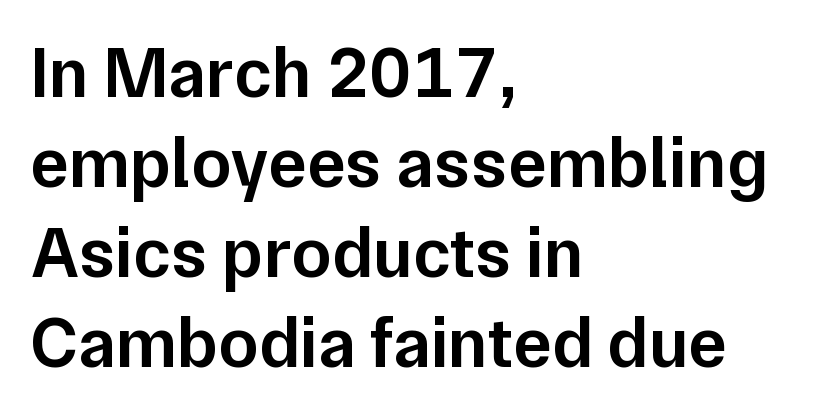
{"serif": "no", "italic": "no", "bold": "semi", "weight": "semibold", "width": "normal", "stroke_contrast": "low", "x_height": "medium", "monospaced": "no", "underline": "no", "align": "left", "line_spacing": "normal", "line_spacing_ratio": 1.25, "letter_spacing": "normal", "letter_spacing_em": 0.0, "glyph_px": 72}
